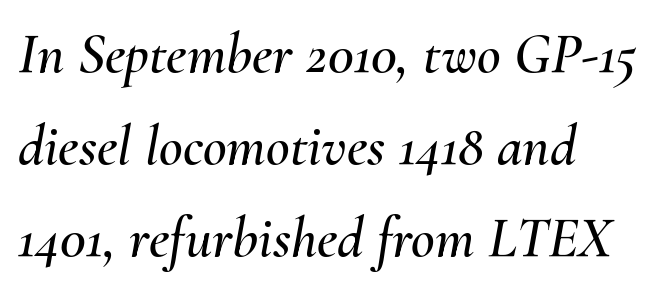
Left-aligned paragraph, ragged on the right. Decoration check: the copy has no underline. You could not count columns in this text — the font is proportionally spaced. Slanted lettering throughout. One glance says typical: line gaps are just what's usual. Short note: letters normally spaced.
